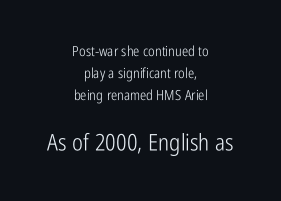
Q: Is the text bold? A: No.
Q: Is the text italic (slanted)? A: No, it is upright.
Q: Is the text underlined? A: No.
Q: How is the paragraph aligned? A: Centered.
Q: Is the spacing between letters normal or unusually wide? A: Normal.
Q: Is the spacing between lines tight, normal or loose? A: Normal.
Q: Which block of text is set in a larger size, the first (top) or the second (bottom)? A: The second (bottom) one.
